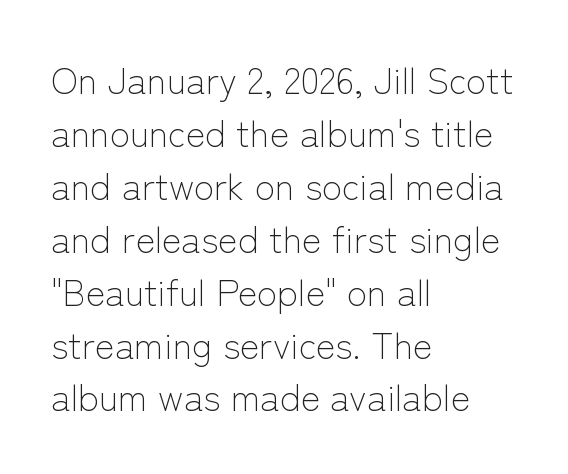
{"serif": "no", "italic": "no", "bold": "no", "weight": "light", "width": "normal", "stroke_contrast": "low", "x_height": "medium", "monospaced": "no", "underline": "no", "align": "left", "line_spacing": "normal", "line_spacing_ratio": 1.43, "letter_spacing": "normal", "letter_spacing_em": 0.0, "glyph_px": 37}
